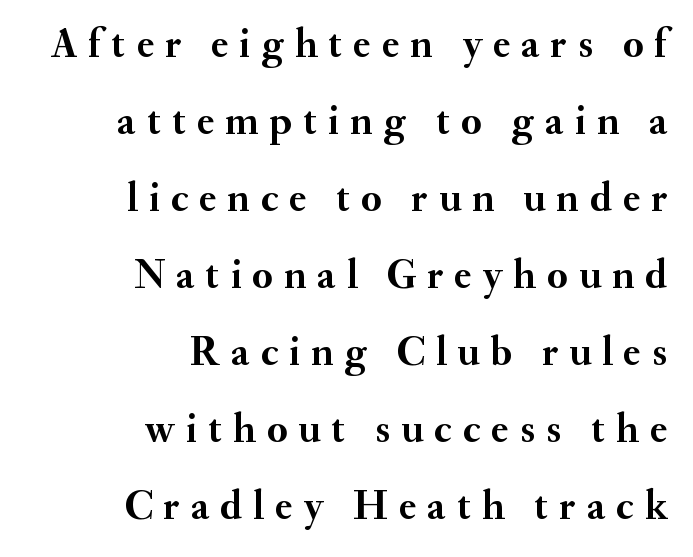
Q: Is the text bold? A: Yes.
Q: Is the text italic (slanted)? A: No, it is upright.
Q: Is the typeface a serif or a sans-serif typeface? A: Serif.
Q: Is the text underlined? A: No.
Q: How is the paragraph aligned? A: Right-aligned.
Q: Is the spacing between letters normal or unusually wide? A: Unusually wide.
Q: Width (condensed, normal, or wide)? A: Normal.
Q: Stroke contrast? A: Medium.
Q: x-height? A: Small.
Q: Monospaced? A: No.
